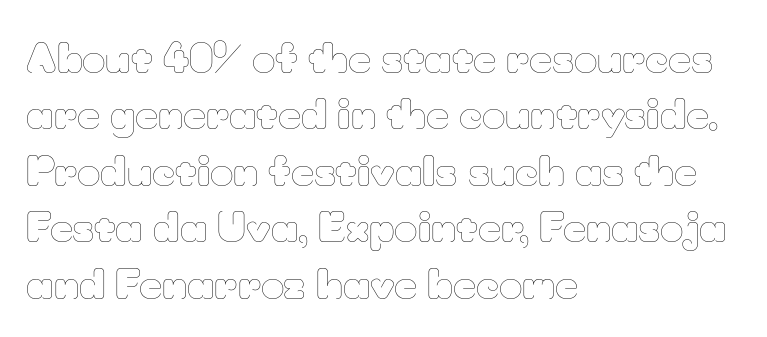
The image shows 40 px thin type, upright; set left-aligned, normal line spacing (1.41x), normal letter spacing, not underlined; low stroke contrast and a small x-height.
